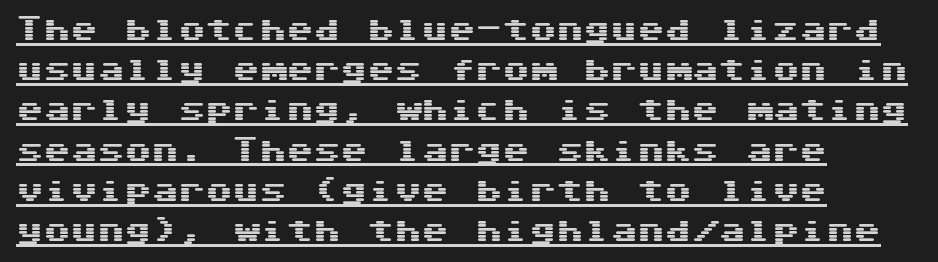
{"italic": "no", "underline": "yes", "align": "left", "line_spacing": "normal", "line_spacing_ratio": 1.49, "letter_spacing": "normal", "letter_spacing_em": 0.0, "glyph_px": 27}
